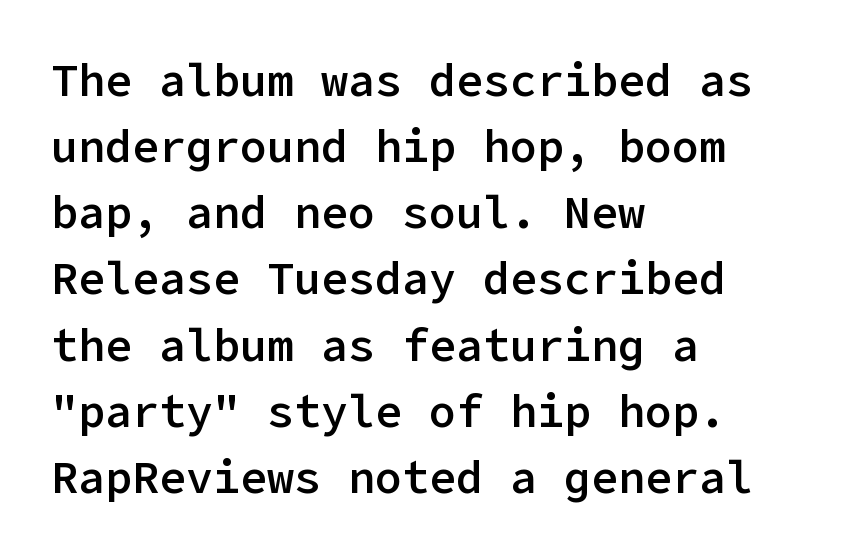
Q: Is the text bold? A: Semi-bold.
Q: Is the text italic (slanted)? A: No, it is upright.
Q: Is the typeface a serif or a sans-serif typeface? A: Sans-serif.
Q: Is the text underlined? A: No.
Q: How is the paragraph aligned? A: Left-aligned.
Q: Is the spacing between letters normal or unusually wide? A: Normal.
Q: Is the spacing between lines tight, normal or loose? A: Normal.
Q: Width (condensed, normal, or wide)? A: Normal.
Q: Stroke contrast? A: Low.
Q: x-height? A: Medium.
